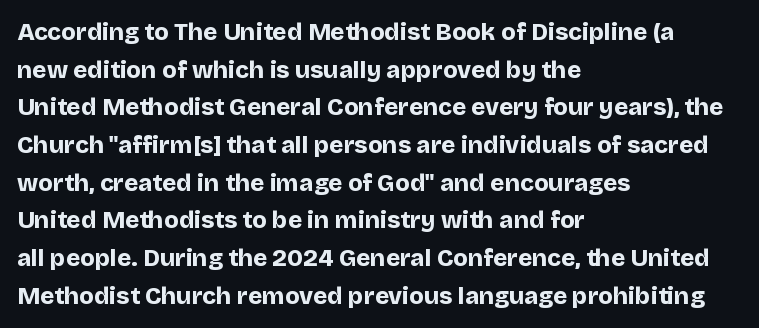
The image shows 24 px bold type, upright; set left-aligned, normal line spacing (1.57x), normal letter spacing, not underlined.
